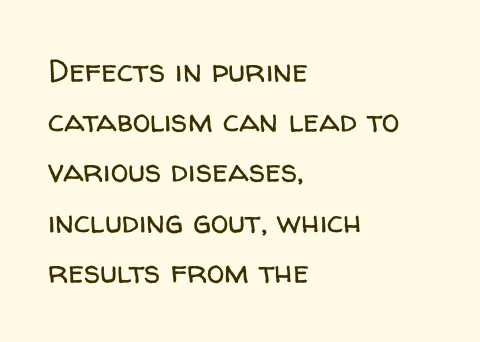
Q: Is the text bold? A: No.
Q: Is the text italic (slanted)? A: No, it is upright.
Q: Is the typeface a serif or a sans-serif typeface? A: Sans-serif.
Q: Is the text underlined? A: No.
Q: How is the paragraph aligned? A: Left-aligned.
Q: Is the spacing between letters normal or unusually wide? A: Normal.
Q: Is the spacing between lines tight, normal or loose? A: Normal.
Q: Width (condensed, normal, or wide)? A: Normal.
Q: Stroke contrast? A: Low.
Q: x-height? A: Medium.
Q: Monospaced? A: No.
